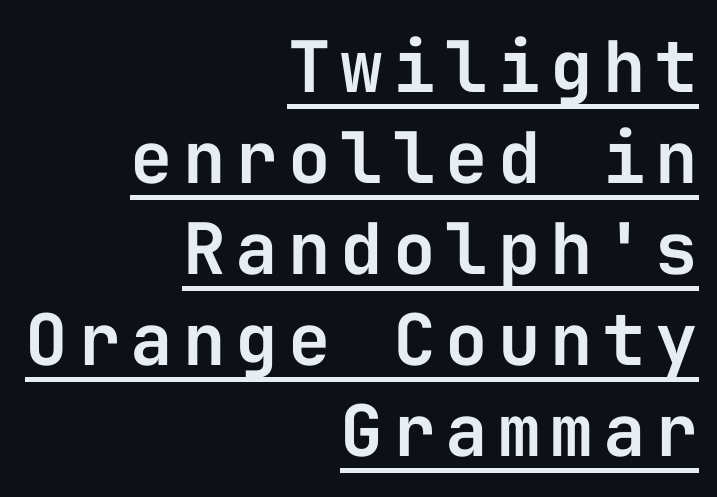
{"serif": "no", "italic": "no", "width": "normal", "stroke_contrast": "low", "x_height": "medium", "monospaced": "yes", "underline": "yes", "align": "right", "line_spacing": "normal", "line_spacing_ratio": 1.28, "glyph_px": 71}
